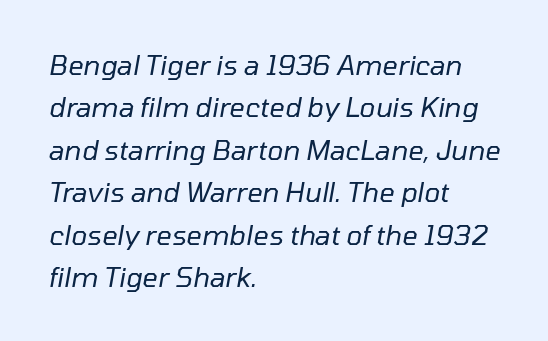
{"italic": "yes", "lean": "right", "slant_degrees": 10, "bold": "no", "underline": "no", "align": "left", "line_spacing": "normal", "line_spacing_ratio": 1.57, "letter_spacing": "normal", "letter_spacing_em": 0.0, "glyph_px": 27}
